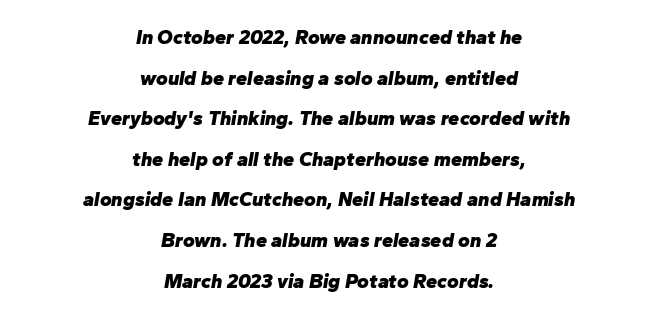
A centered setting, common on invitations and titles, is used for this passage. The words here are not underlined. The face used here is rendered with its standard letterfit. A full-strength bold gives these letters their thick strokes. Rows of type keep a wide berth in the vertical direction. An italicized treatment has been applied to the whole sample.
